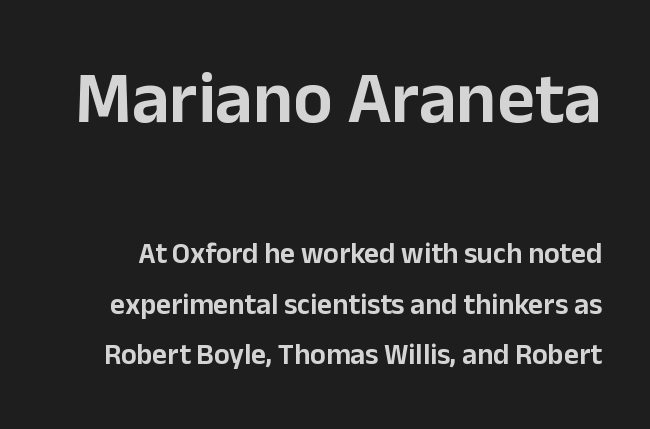
The type is set solid horizontally, with unmodified tracking. Tall strokes in this sample are plumb rather than angled. Caption: upper text group enlarged, lower text group reduced. Type style note: lacks serifs.
